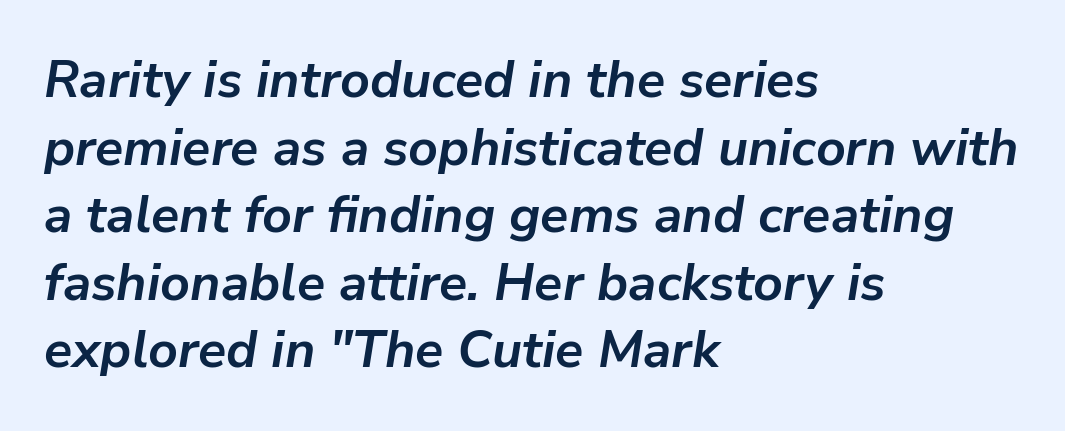
The image shows 52 px semibold type, italic (leaning right); set left-aligned, normal line spacing (1.3x), normal letter spacing, not underlined; low stroke contrast and a medium x-height.
